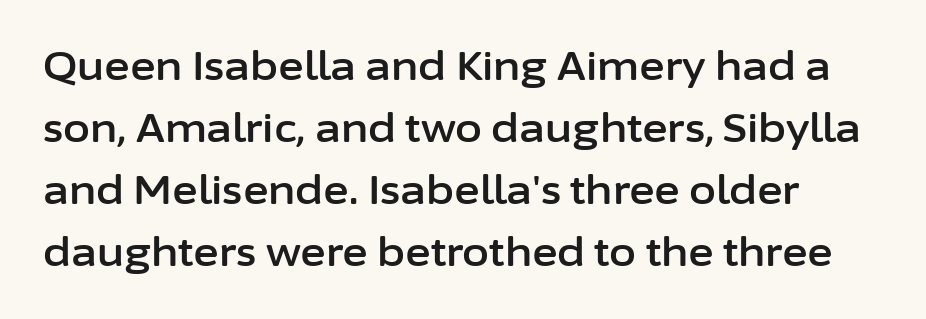
Look at the bottom of the vertical strokes: they stop flat, with no serifs. Vertically, the passage feels balanced, rows spaced as you'd expect. Bare-footed words on every line. Each letter keeps its own natural width here, so spacing adapts to shape. The lettering holds an erect, upright posture throughout. Words appear dense and cohesive because spacing is normal.
